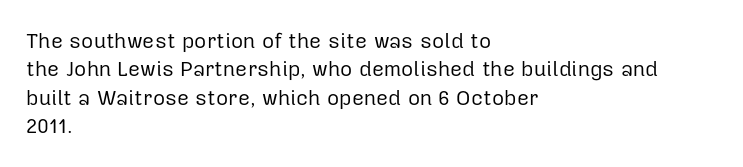
The image shows 21 px text type, upright; set left-aligned, normal line spacing (1.35x), normal letter spacing, not underlined.
